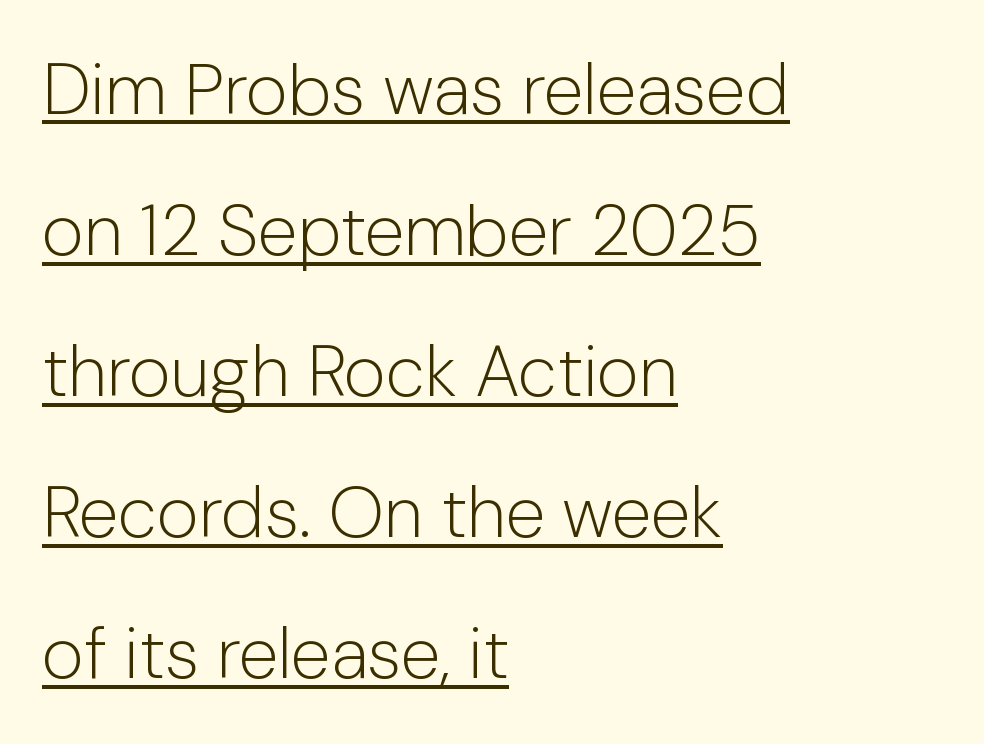
Is the type heavy? It reads as light-to-regular instead. The passage shown is typed in a proportional face where columns would drift. The ragged edge is on the right, which tells us the setting is flush left. Words appear dense and cohesive because spacing is normal. Like a heading marked for emphasis, these lines bear an underscore. This sample trades compactness for vertical openness between lines.
